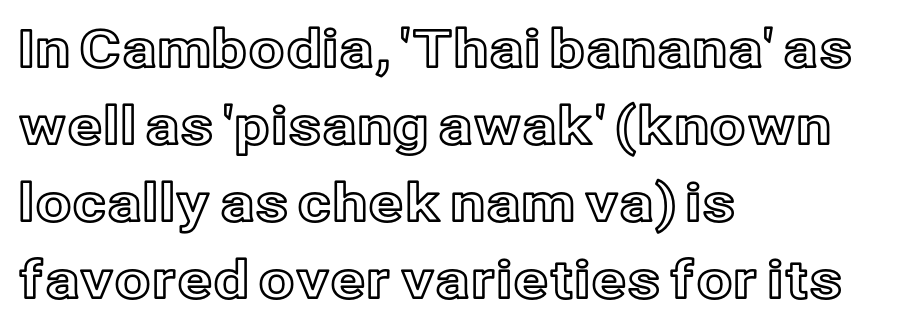
The baseline area is clear. The line-height multiplier appears to be the usual default. Designer's note — italics off, roman on. The face used here is proportionally spaced, like ordinary book or web type.
